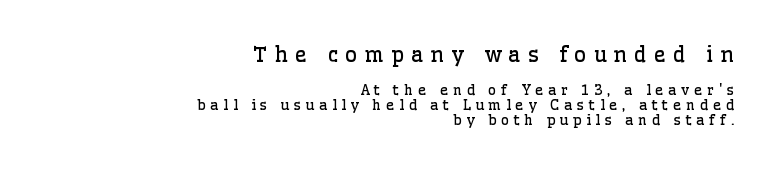
The gap between lines stays unmarked. The letters stand straight up with perfectly vertical stems. Of the two passages, the one on top uses the larger point size. This sample uses expanded letter spacing, leaving extra air between glyphs. Caption: face not bold, strokes unweighted.
